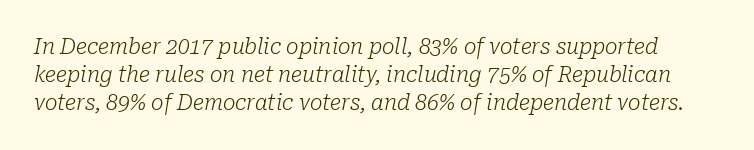
Caption: face not bold, strokes unweighted. This is oblique type, the kind used for emphasis or titles. These lines sit exactly where default settings would place them. These lines keep a tight, regular rhythm from letter to letter.
